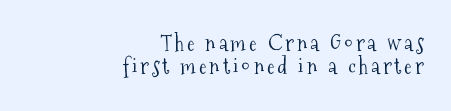
The image shows 22 px text type, upright; set right-aligned, tight line spacing (1.05x), not underlined.
